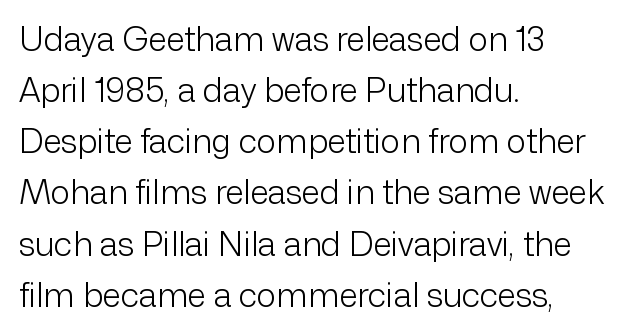
The image shows 33 px light sans-serif type, upright; set left-aligned, normal line spacing (1.55x), normal letter spacing, not underlined; low stroke contrast and a medium x-height.
